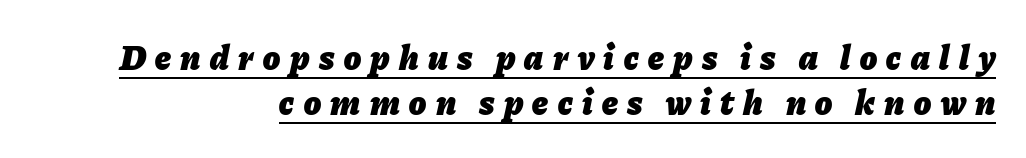
Here the designer chose a conventional face with non-uniform glyph widths. How heavy is the stroke? Heavy — this is a bold. Regular leading. You can see a thin bar hugging the bottom of the glyphs.
